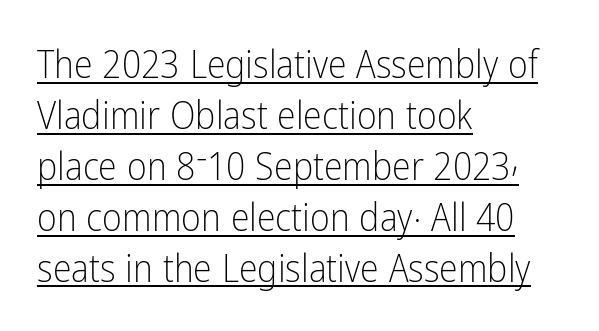
Q: Is the text bold? A: No.
Q: Is the text italic (slanted)? A: No, it is upright.
Q: Is the typeface a serif or a sans-serif typeface? A: Sans-serif.
Q: Is the text underlined? A: Yes.
Q: How is the paragraph aligned? A: Left-aligned.
Q: Is the spacing between letters normal or unusually wide? A: Normal.
Q: Is the spacing between lines tight, normal or loose? A: Normal.
Q: Width (condensed, normal, or wide)? A: Condensed.
Q: Stroke contrast? A: Low.
Q: x-height? A: Medium.
Q: Monospaced? A: No.
